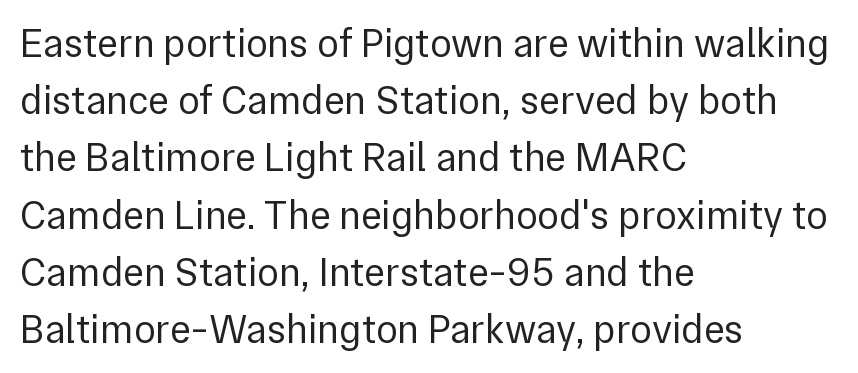
The image shows 40 px regular-weight sans-serif type, upright; set left-aligned, normal line spacing (1.43x), normal letter spacing, not underlined; a medium x-height.
